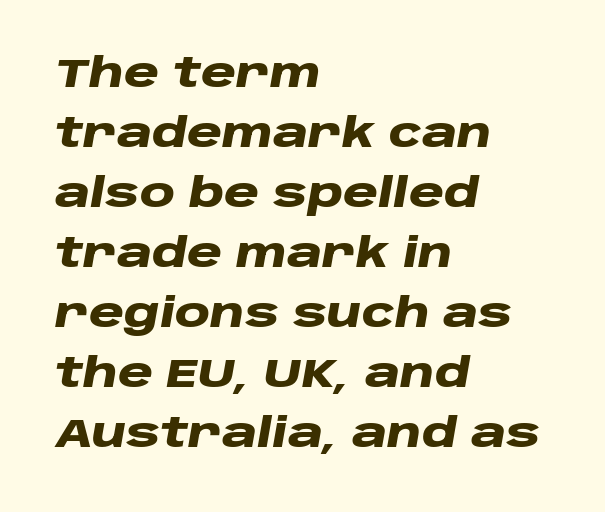
{"italic": "yes", "lean": "right", "slant_degrees": 10, "bold": "yes", "weight": "heavy", "width": "wide", "stroke_contrast": "low", "x_height": "large", "monospaced": "no", "underline": "no", "align": "left", "line_spacing": "normal", "line_spacing_ratio": 1.5, "letter_spacing": "normal", "letter_spacing_em": 0.0, "glyph_px": 40}
